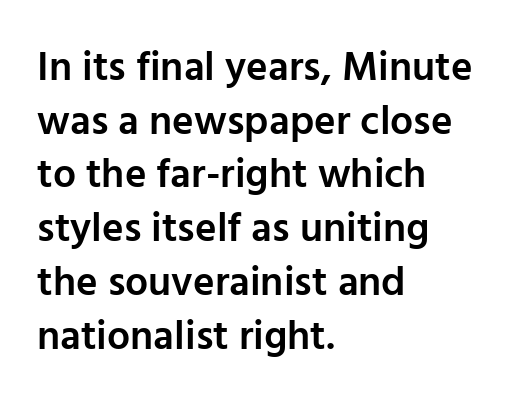
Q: Is the text bold? A: Semi-bold.
Q: Is the text italic (slanted)? A: No, it is upright.
Q: Is the typeface a serif or a sans-serif typeface? A: Sans-serif.
Q: Is the text underlined? A: No.
Q: How is the paragraph aligned? A: Left-aligned.
Q: Is the spacing between letters normal or unusually wide? A: Normal.
Q: Is the spacing between lines tight, normal or loose? A: Normal.
Q: Width (condensed, normal, or wide)? A: Normal.
Q: Stroke contrast? A: Low.
Q: x-height? A: Medium.
Q: Monospaced? A: No.
